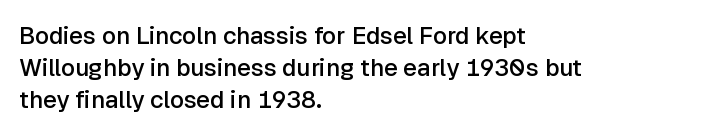
Q: Is the text bold? A: Semi-bold.
Q: Is the text italic (slanted)? A: No, it is upright.
Q: Is the text underlined? A: No.
Q: How is the paragraph aligned? A: Left-aligned.
Q: Is the spacing between letters normal or unusually wide? A: Normal.
Q: Is the spacing between lines tight, normal or loose? A: Normal.
